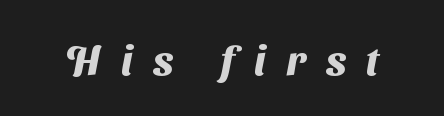
The image shows 41 px heavy sans-serif type; set unusually wide letter spacing (+0.49 em), not underlined; medium stroke contrast and a medium x-height.
